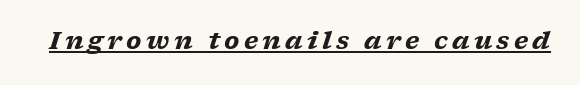
The image shows 24 px bold type, italic (leaning right); set underlined.
